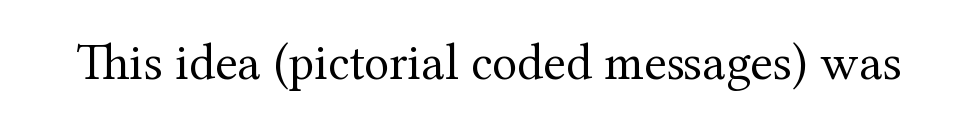
{"serif": "yes", "italic": "no", "bold": "no", "weight": "regular", "width": "normal", "stroke_contrast": "medium", "x_height": "medium", "monospaced": "no", "underline": "no", "letter_spacing": "normal", "letter_spacing_em": 0.0, "glyph_px": 52}
